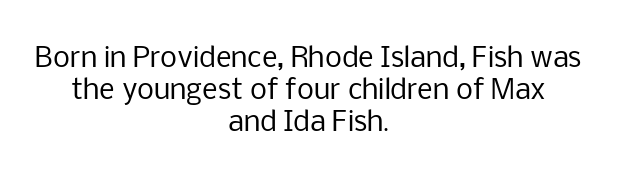
The image shows 27 px text type, upright; set centered, line spacing 1.19x, normal letter spacing, not underlined.
